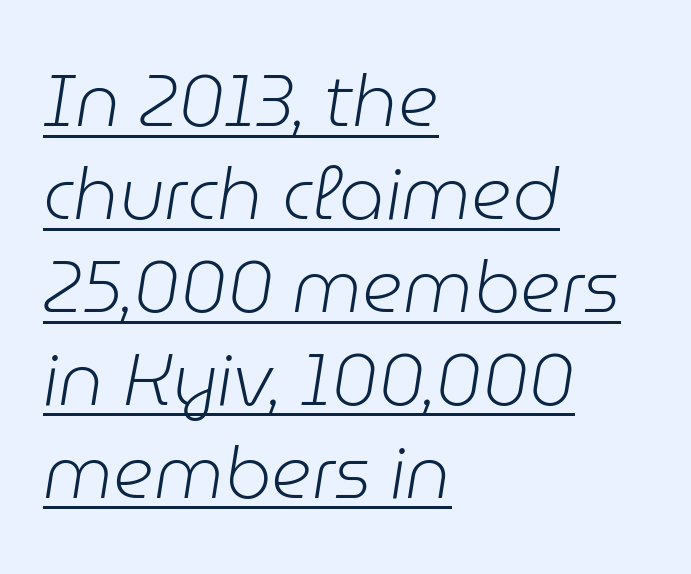
In CSS terms this would be text-align: left. Stems and bowls with no extra thickness — not bold. Do the characters align in a grid? No, the font is proportional. No extra tracking has been applied to these lines. One glance says typical: line gaps are just what's usual. The words here are underlined.
